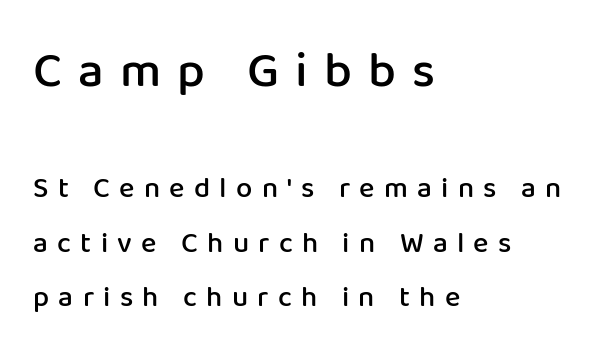
{"serif": "no", "italic": "no", "bold": "semi", "weight": "semibold", "width": "normal", "stroke_contrast": "low", "x_height": "medium", "monospaced": "no", "underline": "no", "align": "left", "line_spacing_ratio": 1.87, "letter_spacing": "wide", "letter_spacing_em": 0.32, "larger_block": "first", "size_ratio": 1.72, "glyph_px": 50}
